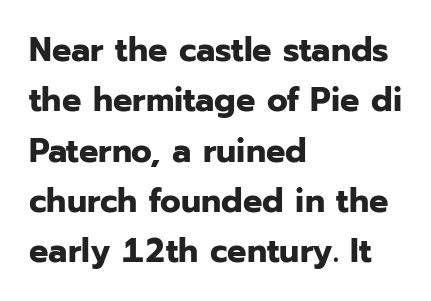
Q: Is the text bold? A: Yes.
Q: Is the text italic (slanted)? A: No, it is upright.
Q: Is the typeface a serif or a sans-serif typeface? A: Sans-serif.
Q: Is the text underlined? A: No.
Q: How is the paragraph aligned? A: Left-aligned.
Q: Is the spacing between letters normal or unusually wide? A: Normal.
Q: Is the spacing between lines tight, normal or loose? A: Normal.
Q: Width (condensed, normal, or wide)? A: Normal.
Q: Stroke contrast? A: Low.
Q: x-height? A: Medium.
Q: Monospaced? A: No.
